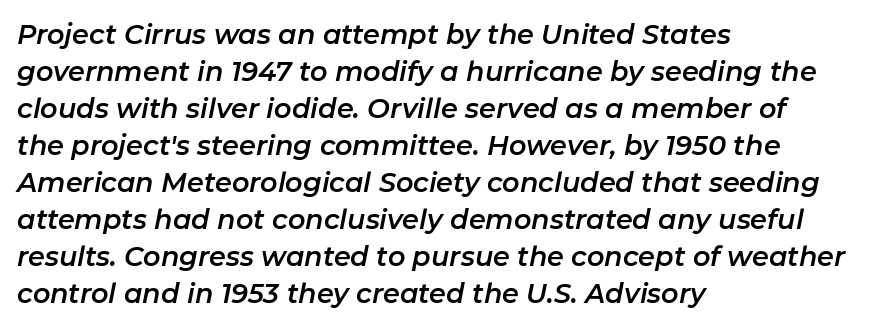
You could call the tracking neutral — neither tight nor loose. This is oblique type, the kind used for emphasis or titles. Reading down the block, your eye returns to a fixed left position each line. Check the space under the baseline: it is left empty. These lines sit exactly where default settings would place them.
